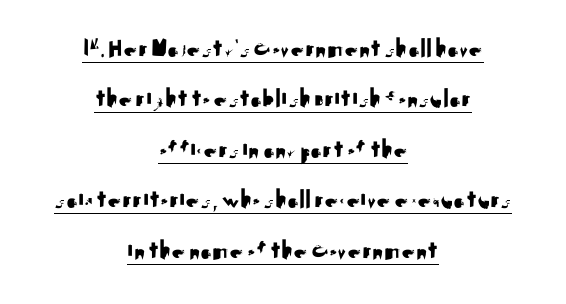
The image shows 27 px text type, upright; set centered, line spacing 1.87x, normal letter spacing, underlined.
